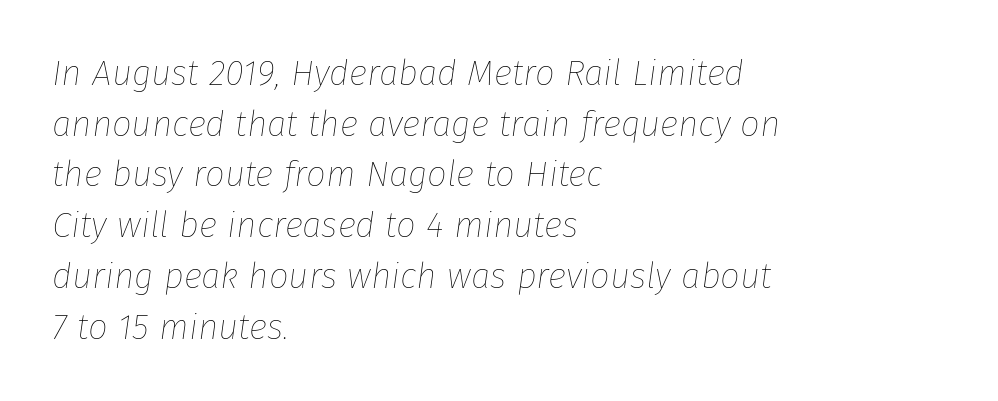
{"italic": "yes", "lean": "right", "slant_degrees": 8, "bold": "no", "weight": "thin", "width": "normal", "stroke_contrast": "low", "x_height": "medium", "monospaced": "no", "underline": "no", "align": "left", "line_spacing": "normal", "line_spacing_ratio": 1.45, "letter_spacing": "normal", "letter_spacing_em": 0.0, "glyph_px": 35}
